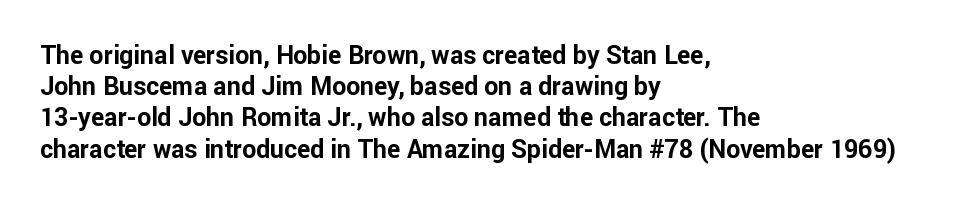
Caption: standard tracking, unaltered. Weight: bold. Line beginnings align vertically; line endings do not. The type sits square on the baseline with zero lean.
